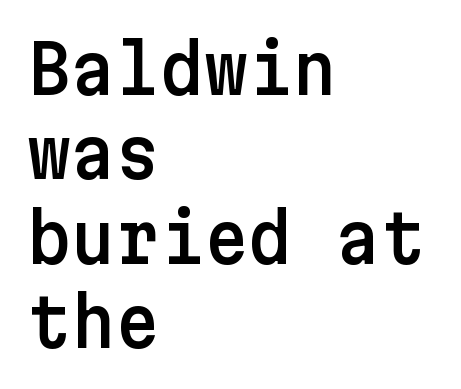
The image shows 68 px sans-serif type, upright; set left-aligned, line spacing 1.24x, normal letter spacing, not underlined; low stroke contrast and a medium x-height.
